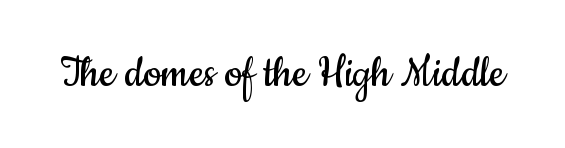
Q: Is the text bold? A: No.
Q: Is the text italic (slanted)? A: Yes.
Q: Is the typeface a serif or a sans-serif typeface? A: Sans-serif.
Q: Is the text underlined? A: No.
Q: Is the spacing between letters normal or unusually wide? A: Normal.
Q: Width (condensed, normal, or wide)? A: Condensed.
Q: Stroke contrast? A: Low.
Q: x-height? A: Small.
Q: Monospaced? A: No.
